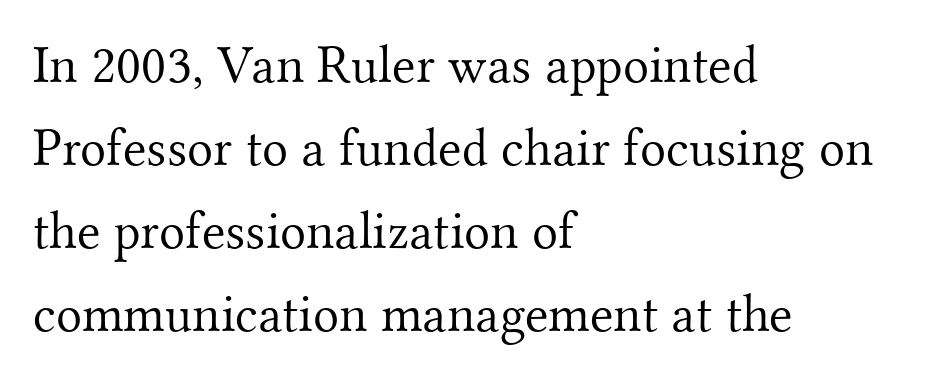
Q: Is the text bold? A: No.
Q: Is the text italic (slanted)? A: No, it is upright.
Q: Is the typeface a serif or a sans-serif typeface? A: Serif.
Q: Is the text underlined? A: No.
Q: How is the paragraph aligned? A: Left-aligned.
Q: Is the spacing between letters normal or unusually wide? A: Normal.
Q: Is the spacing between lines tight, normal or loose? A: Normal.
Q: Width (condensed, normal, or wide)? A: Normal.
Q: Stroke contrast? A: Medium.
Q: x-height? A: Small.
Q: Monospaced? A: No.
